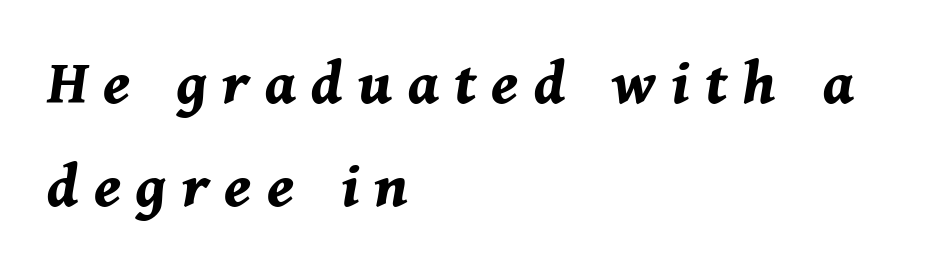
The image shows 67 px bold type, italic (leaning right); set left-aligned, normal line spacing (1.53x), unusually wide letter spacing (+0.23 em), not underlined; medium stroke contrast and a medium x-height.
